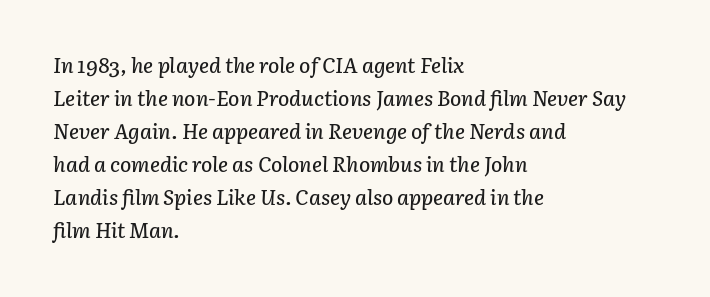
Q: Is the text italic (slanted)? A: Yes, it leans right by about 3 degrees.
Q: Is the text underlined? A: No.
Q: How is the paragraph aligned? A: Left-aligned.
Q: Is the spacing between letters normal or unusually wide? A: Normal.
Q: Is the spacing between lines tight, normal or loose? A: Normal.
